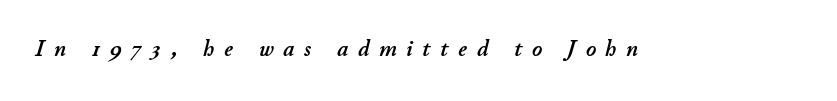
The image shows 24 px text type, italic (leaning right); set unusually wide letter spacing (+0.41 em), not underlined.
